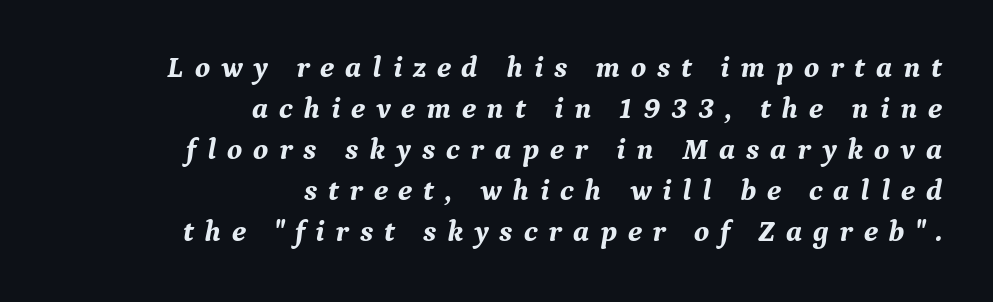
{"serif": "yes", "italic": "yes", "lean": "right", "slant_degrees": 9, "bold": "yes", "weight": "bold", "width": "normal", "stroke_contrast": "medium", "x_height": "medium", "monospaced": "no", "underline": "no", "align": "right", "line_spacing": "normal", "line_spacing_ratio": 1.37, "letter_spacing": "wide", "letter_spacing_em": 0.36, "glyph_px": 30}
